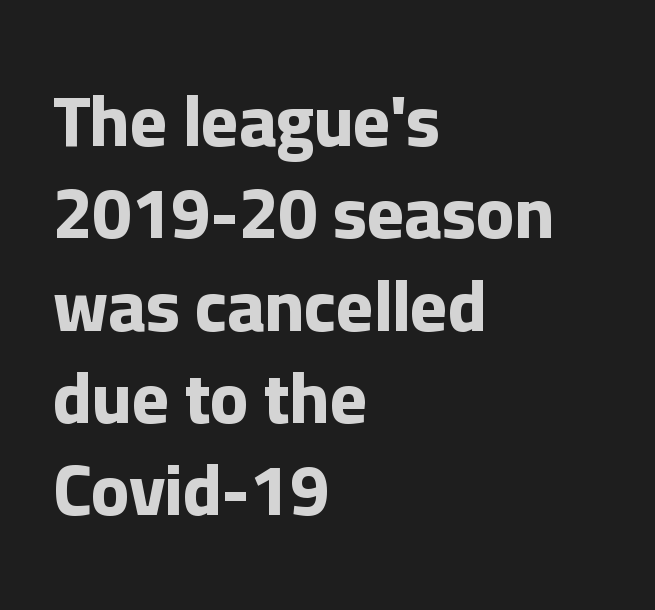
The strokes are fattened all the way to bold. Is this a fixed-width face? No — the glyphs have proportional, varying widths. Italic: no, the glyphs are upright roman. In CSS terms this would be text-align: left. These lines sit exactly where default settings would place them.
